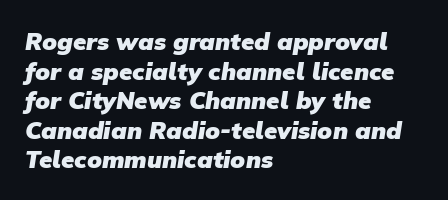
The image shows 24 px bold type; set left-aligned, line spacing 1.23x, normal letter spacing, not underlined.
